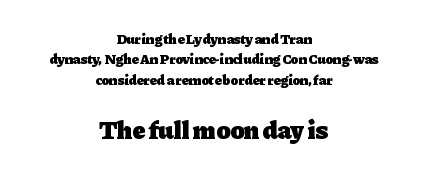
The letters stand straight up with perfectly vertical stems. The composition opens small and finishes big. Check the space under the baseline: it is left empty. Each glyph is drawn with heavy, bold strokes.
